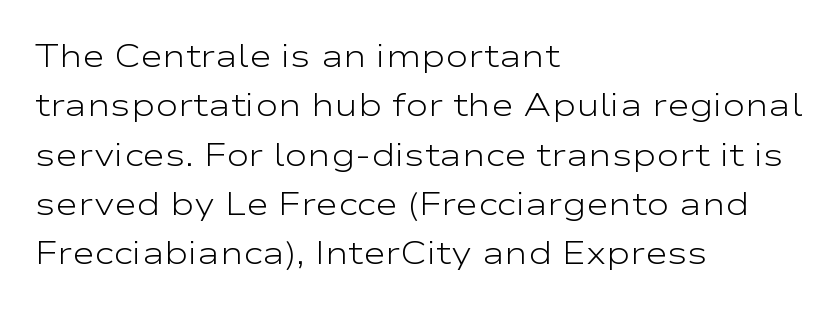
Spacing between characters is what you'd get straight out of the box. Each letter keeps its own natural width here, so spacing adapts to shape. Stroke mass is kept to a normal reading level or below. The rag falls on the right side of this text block.
